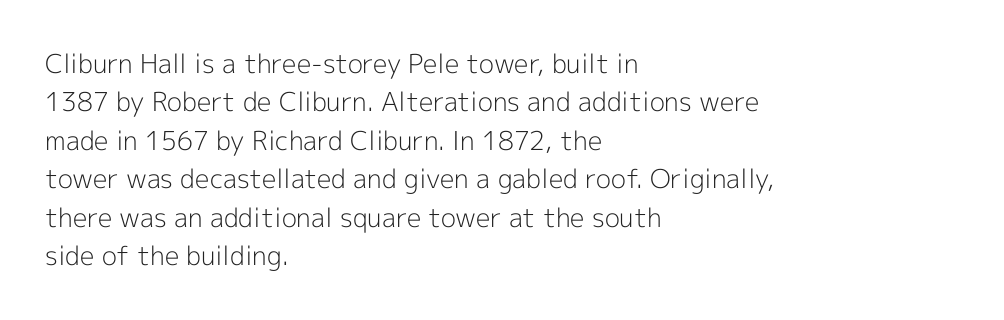
The image shows 26 px text type, upright; set left-aligned, normal line spacing (1.48x), normal letter spacing, not underlined.
